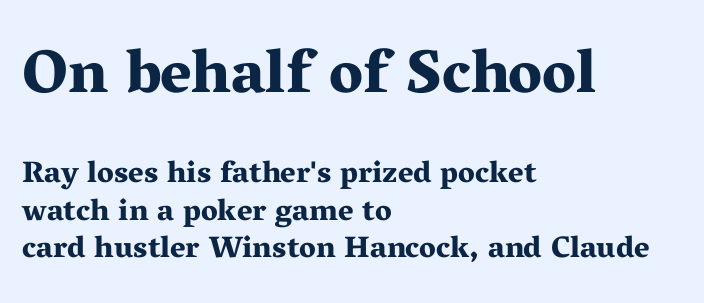
{"serif": "yes", "italic": "no", "bold": "yes", "weight": "bold", "width": "wide", "stroke_contrast": "medium", "x_height": "medium", "monospaced": "no", "underline": "no", "align": "left", "line_spacing": "normal", "line_spacing_ratio": 1.25, "letter_spacing": "normal", "letter_spacing_em": 0.0, "larger_block": "first", "size_ratio": 2.03, "glyph_px": 61}
